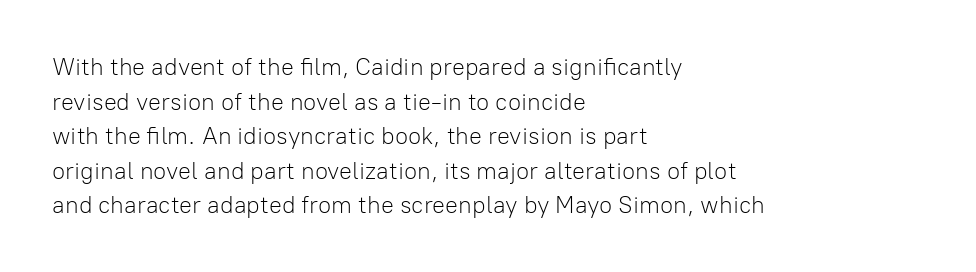
The image shows 24 px text type, upright; set left-aligned, normal line spacing (1.44x), normal letter spacing, not underlined.
